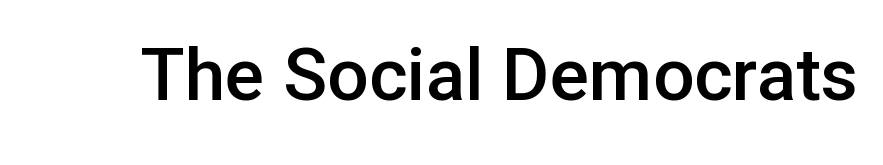
{"serif": "no", "italic": "no", "bold": "semi", "weight": "semibold", "width": "normal", "stroke_contrast": "low", "x_height": "medium", "monospaced": "no", "underline": "no", "letter_spacing": "normal", "letter_spacing_em": 0.0, "glyph_px": 73}
